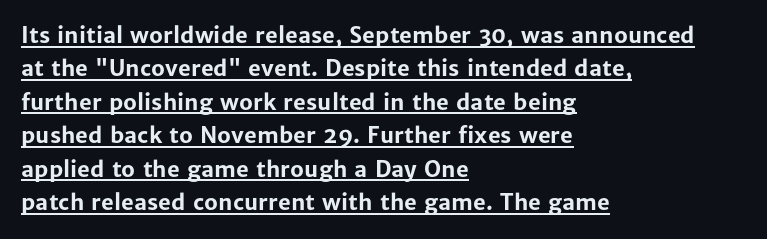
The image shows 22 px bold type, upright; set left-aligned, normal line spacing (1.52x), normal letter spacing, underlined.
